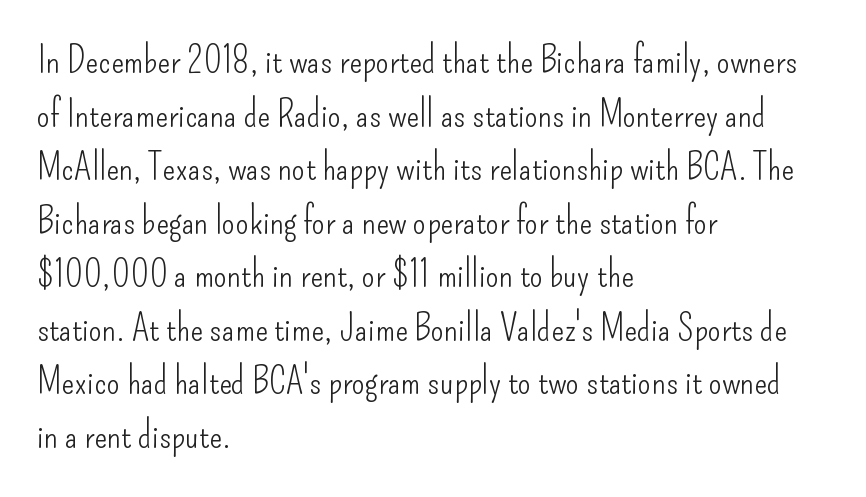
Q: Is the text bold? A: No.
Q: Is the text italic (slanted)? A: No, it is upright.
Q: Is the typeface a serif or a sans-serif typeface? A: Sans-serif.
Q: Is the text underlined? A: No.
Q: How is the paragraph aligned? A: Left-aligned.
Q: Is the spacing between letters normal or unusually wide? A: Normal.
Q: Is the spacing between lines tight, normal or loose? A: Normal.
Q: Width (condensed, normal, or wide)? A: Condensed.
Q: Stroke contrast? A: Low.
Q: x-height? A: Small.
Q: Monospaced? A: No.
